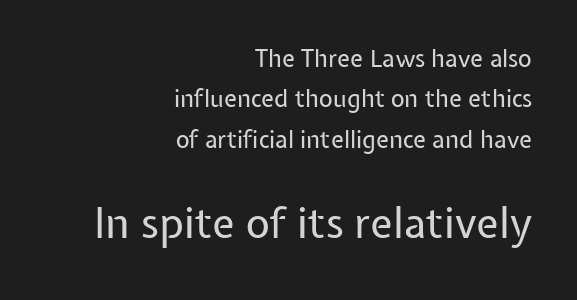
These lines are rendered in a variable-pitch font. This sample uses an upright cut, with every glyph sitting square on the baseline. The space between consecutive lines is moderate. This reads as an unemphasized weight, regular at the heaviest. Does extra space separate the letters? No, they use regular spacing. The letters in the lower block stand taller than those in the block above.
